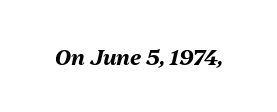
The image shows 21 px bold type, italic (leaning right); set normal letter spacing, not underlined.
